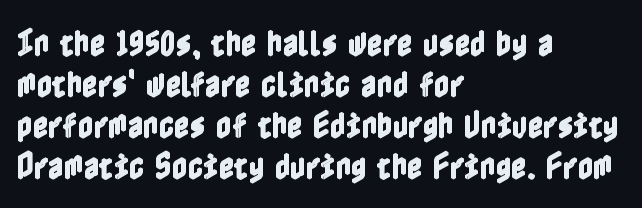
Where is the straight margin? On the left. Do the letters lean? They stand straight. The type is set solid horizontally, with unmodified tracking. Check under the words: just untouched page. The passage shown stacks its lines at a standard gap.
